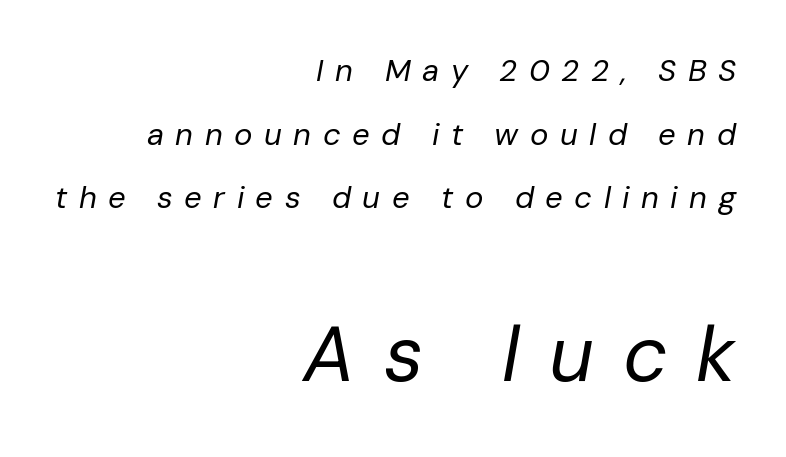
The image shows 78 px regular-weight type, italic (leaning right); set right-aligned, loose line spacing (2.05x), unusually wide letter spacing (+0.37 em), not underlined; the second (bottom) block is 2.52x larger; low stroke contrast and a medium x-height.
